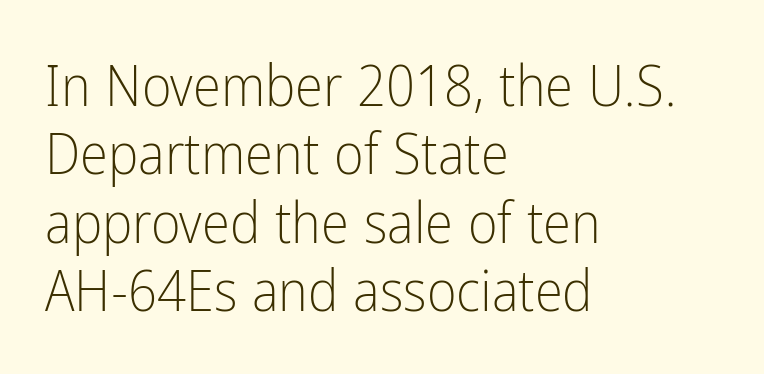
The image shows 57 px light, condensed sans-serif type, upright; set left-aligned, line spacing 1.2x, normal letter spacing, not underlined; low stroke contrast and a medium x-height.
